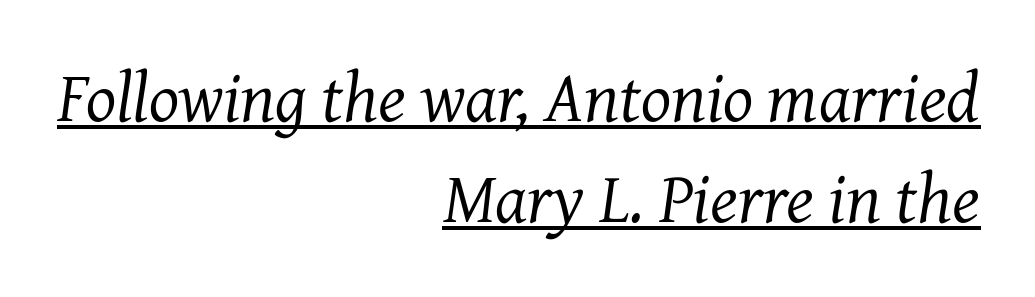
The image shows 71 px regular-weight serif type, italic (leaning right); set right-aligned, normal line spacing (1.42x), normal letter spacing, underlined; medium stroke contrast and a medium x-height.
